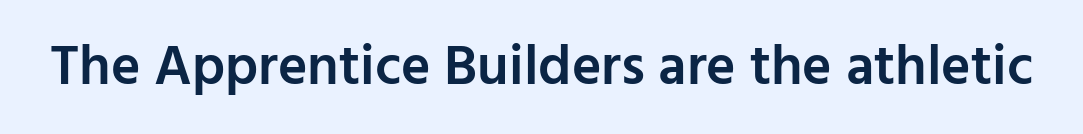
{"serif": "no", "italic": "no", "bold": "semi", "weight": "semibold", "width": "normal", "stroke_contrast": "low", "x_height": "medium", "monospaced": "no", "underline": "no", "letter_spacing": "normal", "letter_spacing_em": 0.0, "glyph_px": 56}
